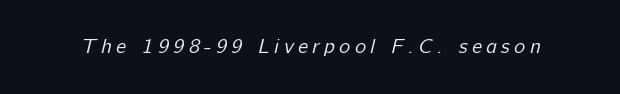
The letterforms sit at book weight or below. Caption: expanded tracking, letters set apart. No word sits above an underline.
